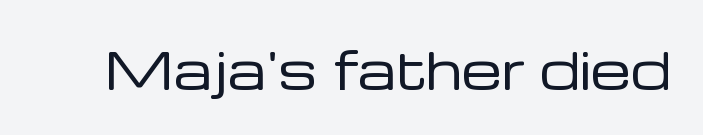
Compared with a typical body face, this is equally light or lighter still. Is the letter spacing exaggerated? No — it looks like the ordinary default. The font family rendered here belongs to the sans-serif group. Just letters on the line, the space beneath them empty. Vertical strokes here are truly vertical. You could not count columns in this text — the font is proportionally spaced.
